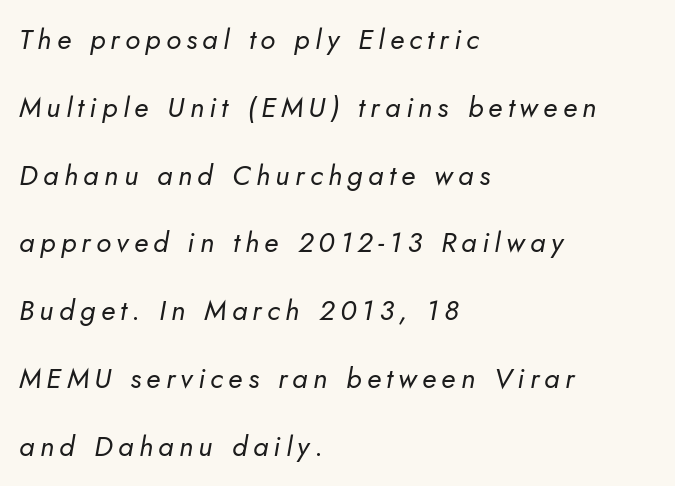
Proportional: the letters do not fall into vertical columns. Teacher's note: observe the even left margin — that is flush-left alignment. Nobody drew a line under any word here. Successive baselines arrive slowly, with a big drop between each.
